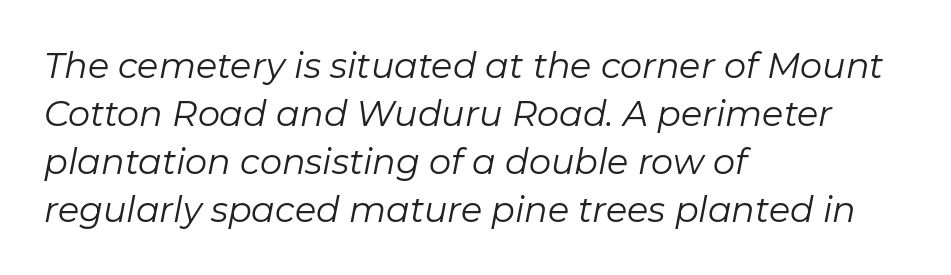
The image shows 35 px regular-weight type, italic (leaning right); set left-aligned, normal line spacing (1.37x), normal letter spacing, not underlined; low stroke contrast and a medium x-height.
